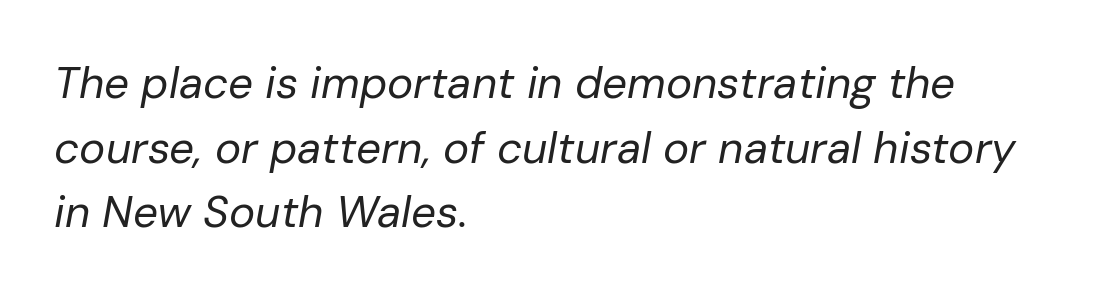
The image shows 44 px regular-weight type, italic (leaning right); set left-aligned, normal line spacing (1.47x), normal letter spacing, not underlined; low stroke contrast and a medium x-height.
